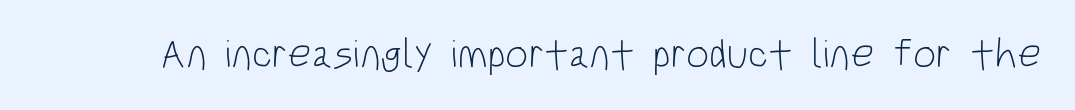
Glyph-to-glyph distance matches everyday printed text. Proportional: the letters do not fall into vertical columns. The font is comparable to plain body text, perhaps lighter. A clean baseline with only descenders dipping below it. Designer's note — italics off, roman on.
